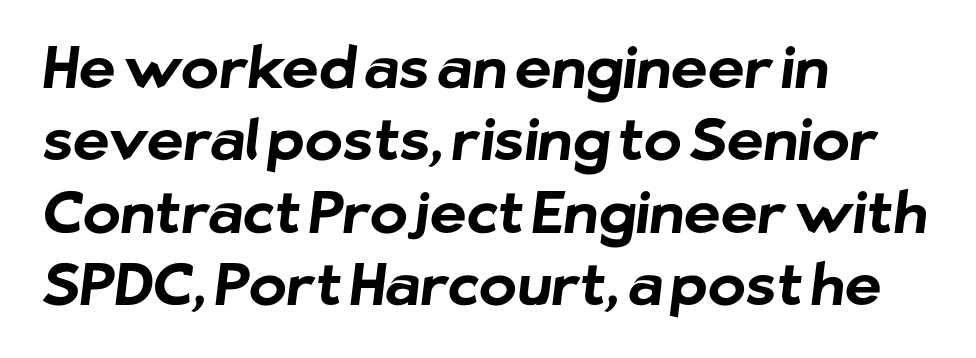
Grotesque or geometric, the face here clearly has no serifs. Each letter keeps its own natural width here, so spacing adapts to shape. Heavy, bold letterforms. The space between consecutive lines is moderate.
